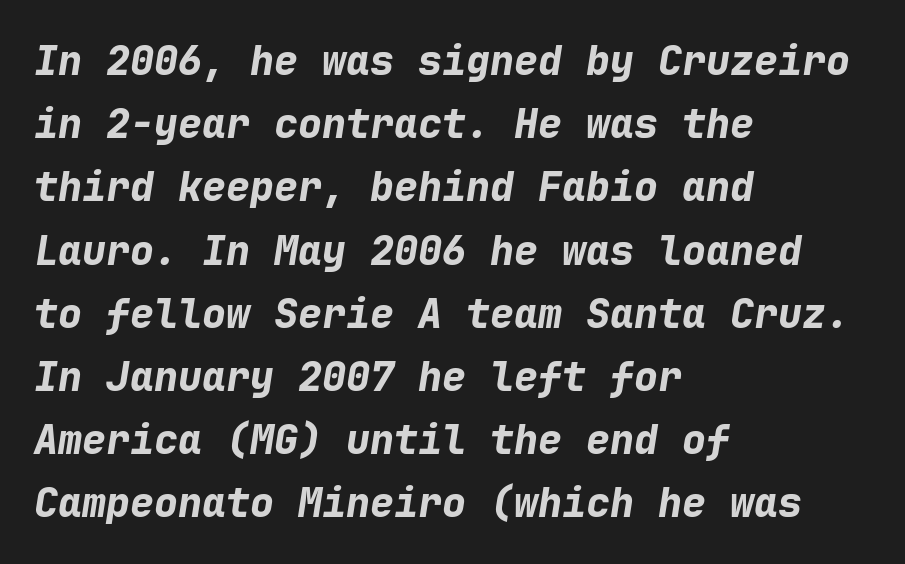
The lines sit at an ordinary, default distance from one another. Think of a typewriter: that constant character pitch is what you see here. There is no visible air inserted between adjacent glyphs. Unmarked baselines from the first word to the last. Does the lettering tilt? It does — this is italic.
